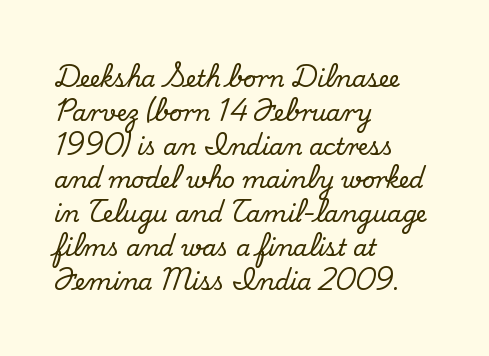
The image shows 23 px text type; set left-aligned, normal line spacing (1.47x), normal letter spacing, not underlined.
